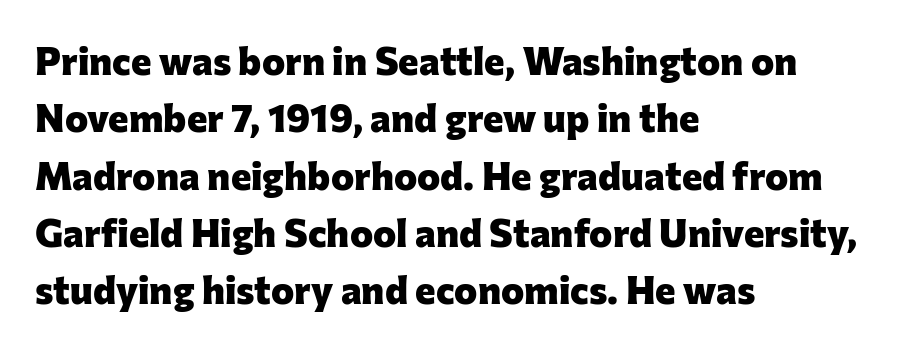
The image shows 39 px heavy sans-serif type, upright; set left-aligned, normal line spacing (1.47x), normal letter spacing, not underlined; low stroke contrast and a medium x-height.
